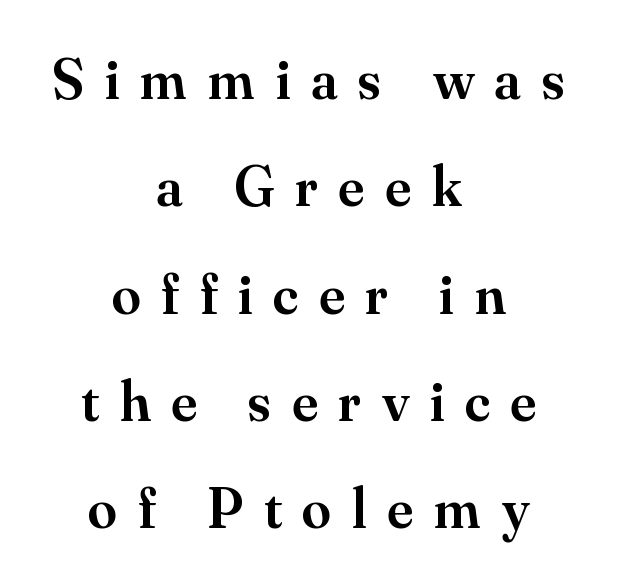
Q: Is the text bold? A: Semi-bold.
Q: Is the text italic (slanted)? A: No, it is upright.
Q: Is the typeface a serif or a sans-serif typeface? A: Serif.
Q: Is the text underlined? A: No.
Q: How is the paragraph aligned? A: Centered.
Q: Is the spacing between letters normal or unusually wide? A: Unusually wide.
Q: Width (condensed, normal, or wide)? A: Normal.
Q: Stroke contrast? A: Medium.
Q: x-height? A: Small.
Q: Monospaced? A: No.
